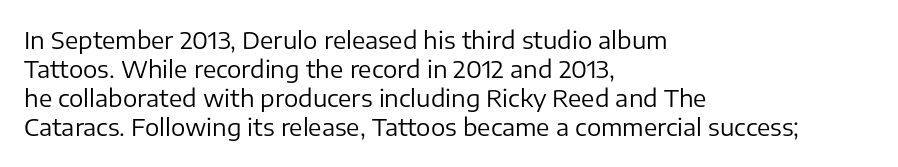
The image shows 24 px text type, upright; set left-aligned, line spacing 1.21x, normal letter spacing, not underlined.
